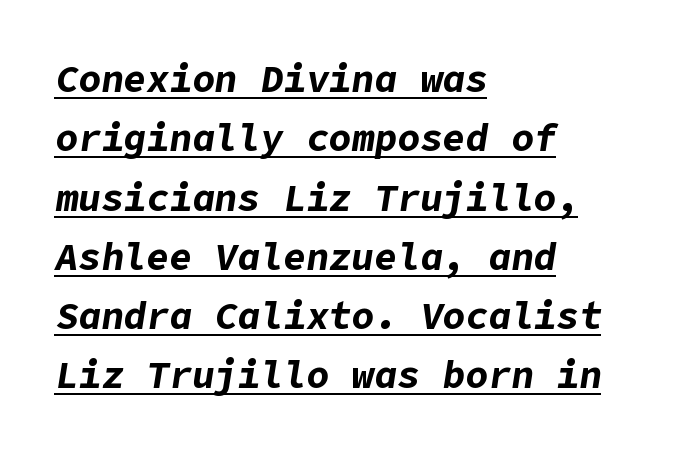
The image shows 38 px bold type, italic (leaning right); set left-aligned, normal line spacing (1.56x), normal letter spacing, underlined; low stroke contrast and a medium x-height.
